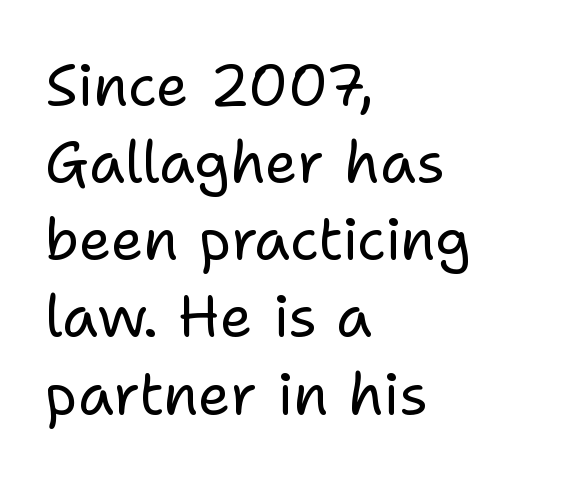
Q: Is the text bold? A: No.
Q: Is the text italic (slanted)? A: No, it is upright.
Q: Is the typeface a serif or a sans-serif typeface? A: Sans-serif.
Q: Is the text underlined? A: No.
Q: How is the paragraph aligned? A: Left-aligned.
Q: Is the spacing between letters normal or unusually wide? A: Normal.
Q: Is the spacing between lines tight, normal or loose? A: Normal.
Q: Width (condensed, normal, or wide)? A: Normal.
Q: Stroke contrast? A: Low.
Q: x-height? A: Medium.
Q: Monospaced? A: No.
